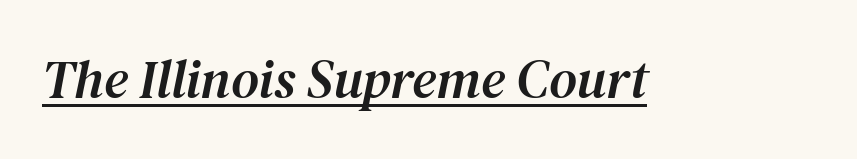
You could call the tracking neutral — neither tight nor loose. The rendered words wear a rule along their underside. Proportional: the letters do not fall into vertical columns. The glyphs look as if they've been sheared to an angle. Is this a sans? No — the strokes have serifs.
